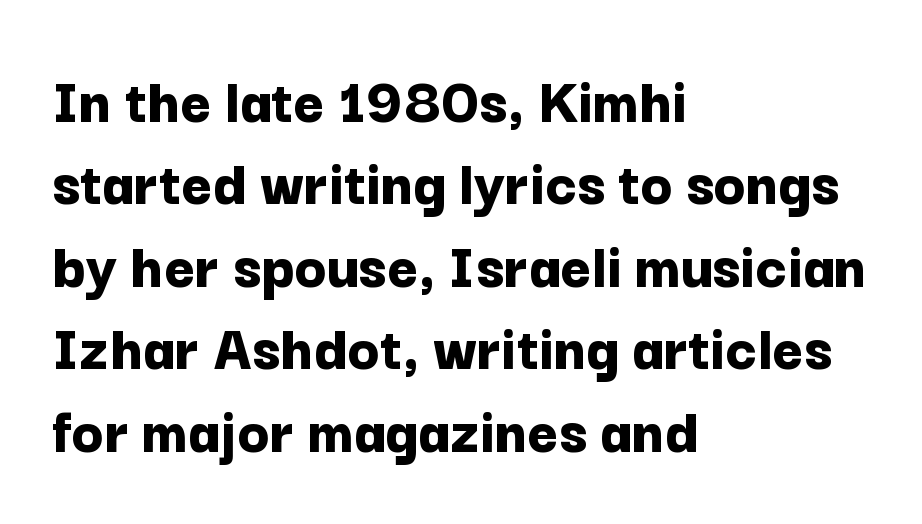
Q: Is the text bold? A: Yes.
Q: Is the text italic (slanted)? A: No, it is upright.
Q: Is the typeface a serif or a sans-serif typeface? A: Sans-serif.
Q: Is the text underlined? A: No.
Q: How is the paragraph aligned? A: Left-aligned.
Q: Is the spacing between letters normal or unusually wide? A: Normal.
Q: Is the spacing between lines tight, normal or loose? A: Normal.
Q: Width (condensed, normal, or wide)? A: Normal.
Q: Stroke contrast? A: Low.
Q: x-height? A: Medium.
Q: Monospaced? A: No.
